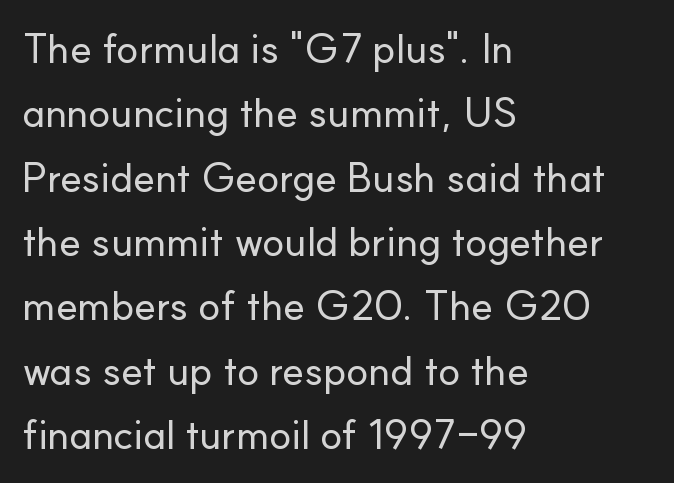
The image shows 41 px sans-serif type, upright; set left-aligned, normal line spacing (1.57x), normal letter spacing, not underlined; low stroke contrast and a small x-height.
